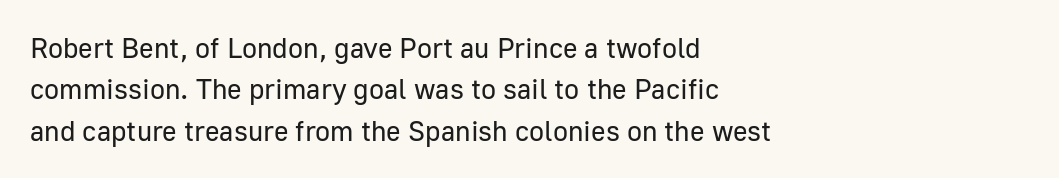
The image shows 28 px regular-weight sans-serif type, upright; set left-aligned, normal line spacing (1.48x), normal letter spacing, not underlined; low stroke contrast and a medium x-height.
